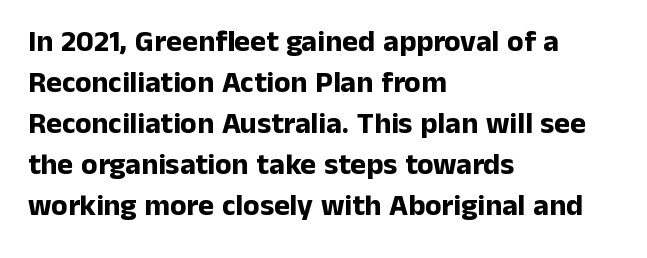
{"serif": "no", "italic": "no", "bold": "yes", "weight": "bold", "width": "normal", "stroke_contrast": "low", "x_height": "medium", "monospaced": "no", "underline": "no", "align": "left", "line_spacing": "normal", "line_spacing_ratio": 1.37, "letter_spacing": "normal", "letter_spacing_em": 0.0, "glyph_px": 30}
